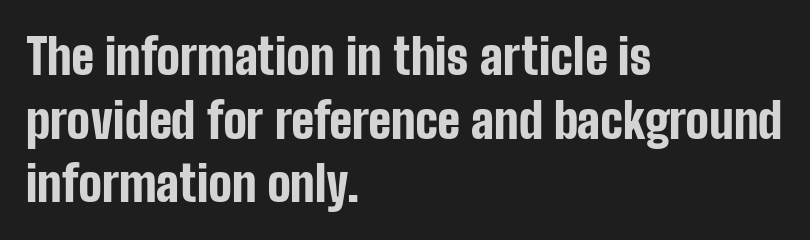
The glyphs have the mass of a bold cut. This sample keeps an unexceptional amount of space between lines. The rendering uses natural spacing where letterforms have individual widths. Are there feet on the stems? There aren't — it's a sans.
